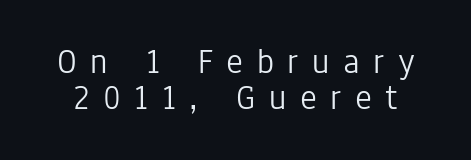
The image shows 36 px light, condensed sans-serif type, upright; set tight line spacing (1.01x), unusually wide letter spacing (+0.37 em), not underlined; low stroke contrast and a medium x-height.
